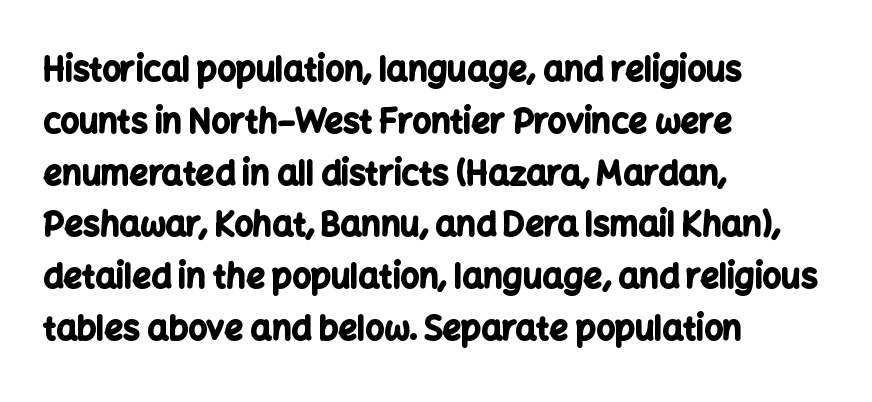
Q: Is the text bold? A: Yes.
Q: Is the text italic (slanted)? A: No, it is upright.
Q: Is the typeface a serif or a sans-serif typeface? A: Sans-serif.
Q: Is the text underlined? A: No.
Q: How is the paragraph aligned? A: Left-aligned.
Q: Is the spacing between letters normal or unusually wide? A: Normal.
Q: Is the spacing between lines tight, normal or loose? A: Normal.
Q: Width (condensed, normal, or wide)? A: Normal.
Q: Stroke contrast? A: Low.
Q: x-height? A: Medium.
Q: Monospaced? A: No.
